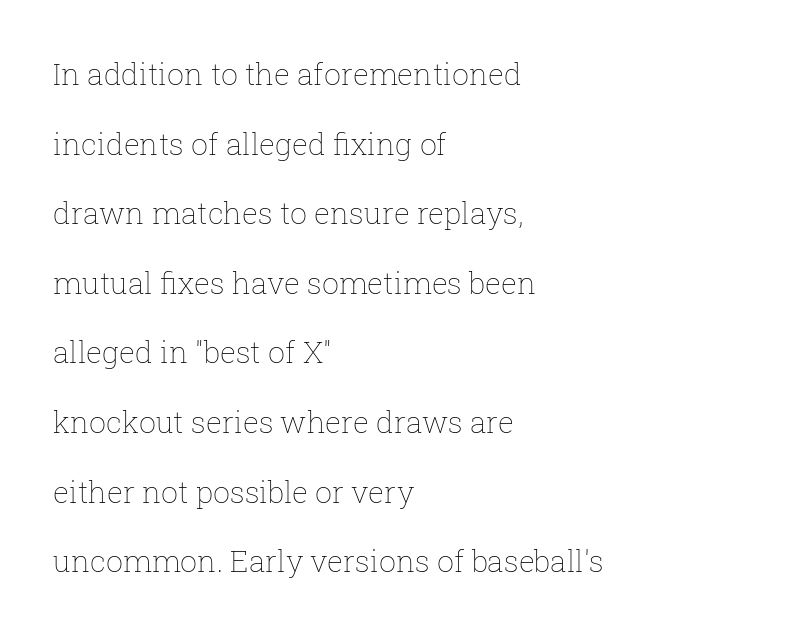
The image shows 30 px thin type, upright; set left-aligned, loose line spacing (2.32x), normal letter spacing, not underlined; low stroke contrast and a medium x-height.
